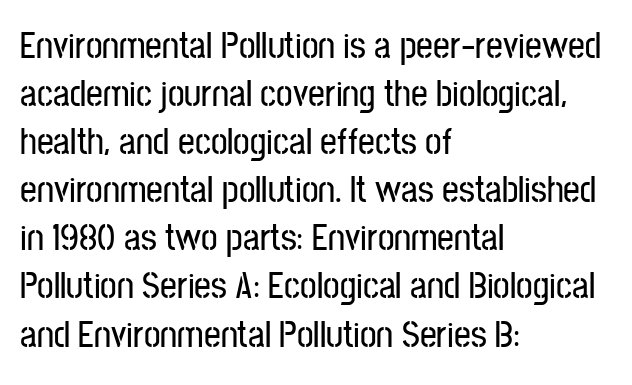
The image shows 37 px condensed sans-serif type, upright; set left-aligned, normal line spacing (1.3x), normal letter spacing, not underlined; low stroke contrast and a medium x-height.
